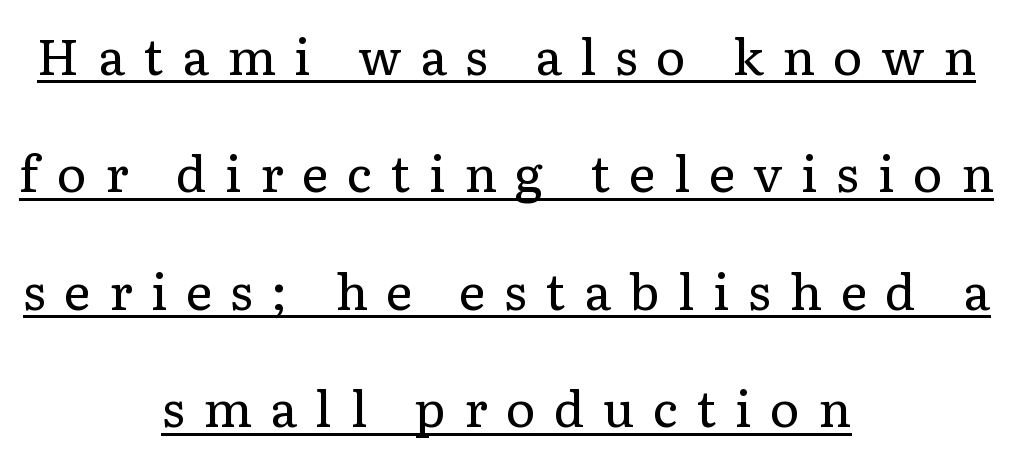
If you measured baseline to baseline, you'd find a long distance. These lines are rendered in a variable-pitch font. Letterform terminals end in serifs throughout the passage. The gaps between neighbouring characters are conspicuously large.
